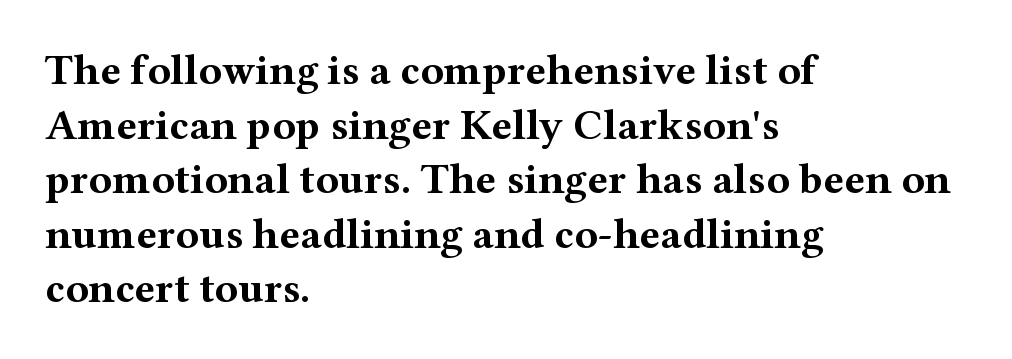
Proportional: the letters do not fall into vertical columns. A typesetter would call this leading conventional body-copy spacing. Descenders hang freely into open space. The type family on display is of the serif kind.
